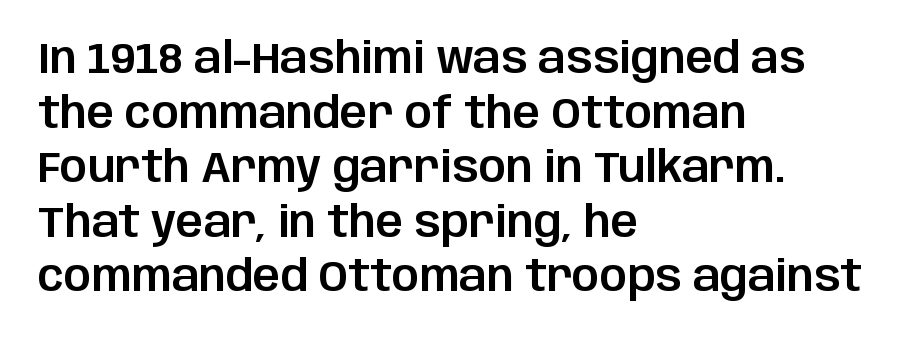
These lines are rendered in a variable-pitch font. The line texture is even and compact thanks to regular tracking. The glyphs in this specimen are sans serif. The space between consecutive lines is moderate. Just letters on the line, the space beneath them empty. A student would call this left alignment; a typographer would say flush left, rag right.
